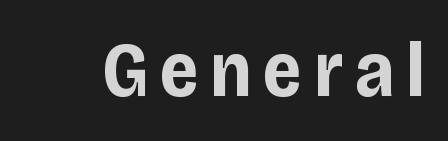
The image shows 78 px bold, condensed sans-serif type, upright; set not underlined; low stroke contrast and a large x-height.
